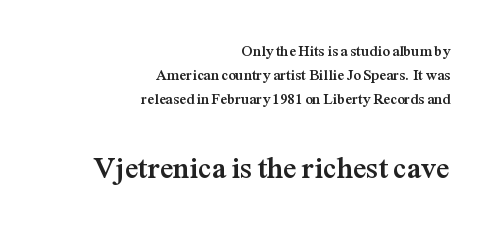
{"serif": "yes", "italic": "no", "bold": "yes", "weight": "semibold", "width": "normal", "stroke_contrast": "medium", "x_height": "medium", "monospaced": "no", "underline": "no", "align": "right", "line_spacing": "normal", "line_spacing_ratio": 1.61, "letter_spacing": "normal", "letter_spacing_em": 0.0, "larger_block": "second", "size_ratio": 2.0, "glyph_px": 30}
